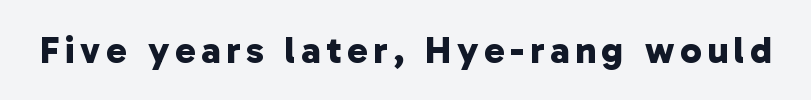
{"serif": "no", "bold": "yes", "weight": "bold", "width": "normal", "stroke_contrast": "low", "x_height": "medium", "monospaced": "no", "underline": "no", "glyph_px": 38}
